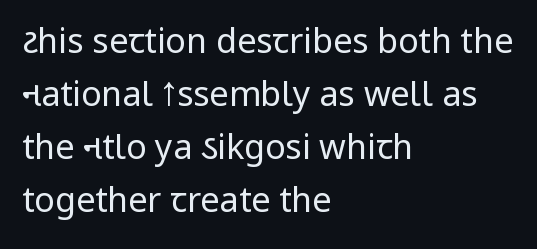
Q: Is the text bold? A: No.
Q: Is the text italic (slanted)? A: No, it is upright.
Q: Is the typeface a serif or a sans-serif typeface? A: Sans-serif.
Q: Is the text underlined? A: No.
Q: How is the paragraph aligned? A: Left-aligned.
Q: Is the spacing between letters normal or unusually wide? A: Normal.
Q: Is the spacing between lines tight, normal or loose? A: Normal.
Q: Width (condensed, normal, or wide)? A: Condensed.
Q: Stroke contrast? A: Low.
